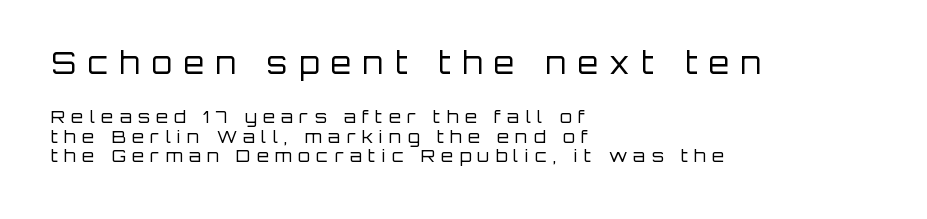
The image shows 30 px regular-weight sans-serif type, upright; set left-aligned, line spacing 1.16x, unusually wide letter spacing (+0.38 em), not underlined; the first (top) block is 1.76x larger; low stroke contrast and a large x-height.
